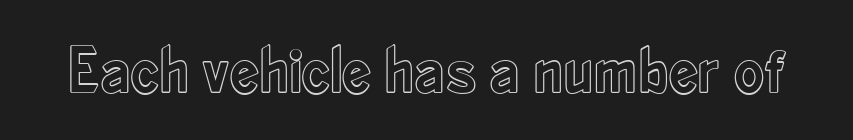
Looks like regular typesetting: each glyph gets only the width it needs. Glyph-to-glyph distance matches everyday printed text. The zone under the glyphs is completely vacant. Upright lettering throughout.
